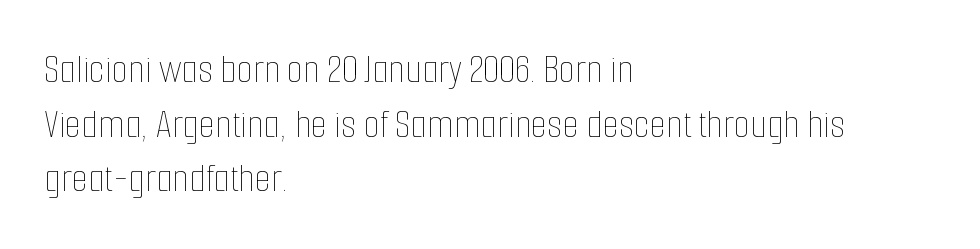
There is no visible air inserted between adjacent glyphs. The leading is moderate, giving the passage an even texture. Unlike italic type, these characters show no tilt at all. Descenders hang freely into open space. Bold? No — there's no thickening of the strokes.
